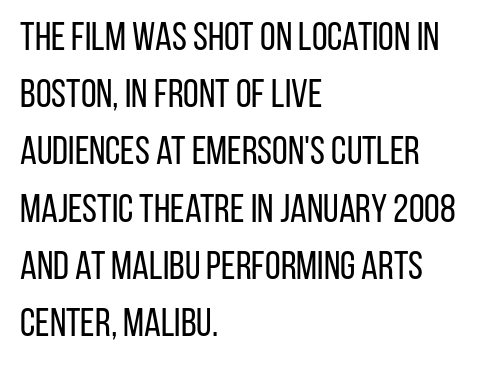
Weight class: somewhere from thin through regular. Glance below the letters and you will spot only blank space. Leftover space on each line is placed entirely after the last word. The type family on display is of the sans-serif kind. Rendered with straight, roman letterforms.
